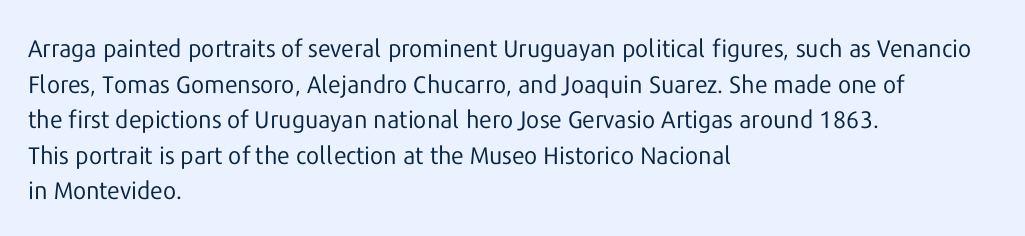
Q: Is the text bold? A: No.
Q: Is the text italic (slanted)? A: No, it is upright.
Q: Is the text underlined? A: No.
Q: How is the paragraph aligned? A: Left-aligned.
Q: Is the spacing between letters normal or unusually wide? A: Normal.
Q: Is the spacing between lines tight, normal or loose? A: Normal.
